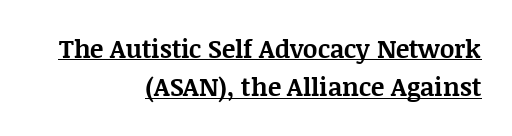
Q: Is the text bold? A: Yes.
Q: Is the text italic (slanted)? A: No, it is upright.
Q: Is the text underlined? A: Yes.
Q: How is the paragraph aligned? A: Right-aligned.
Q: Is the spacing between letters normal or unusually wide? A: Normal.
Q: Is the spacing between lines tight, normal or loose? A: Normal.
